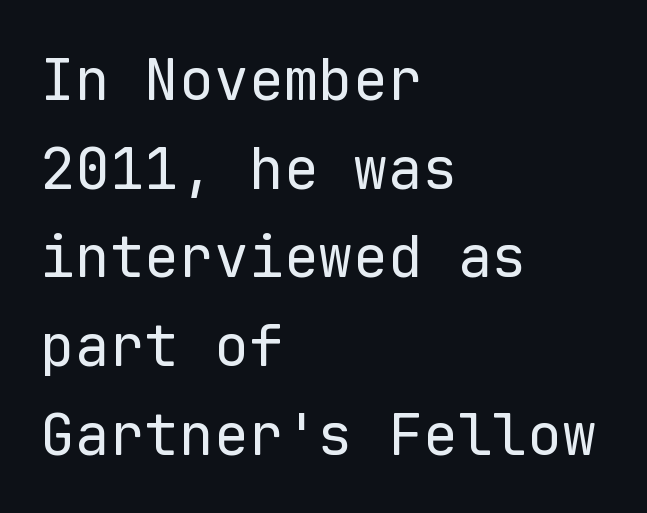
The image shows 58 px regular-weight sans-serif type, upright, monospaced; set left-aligned, normal line spacing (1.53x), normal letter spacing, not underlined; low stroke contrast and a medium x-height.
